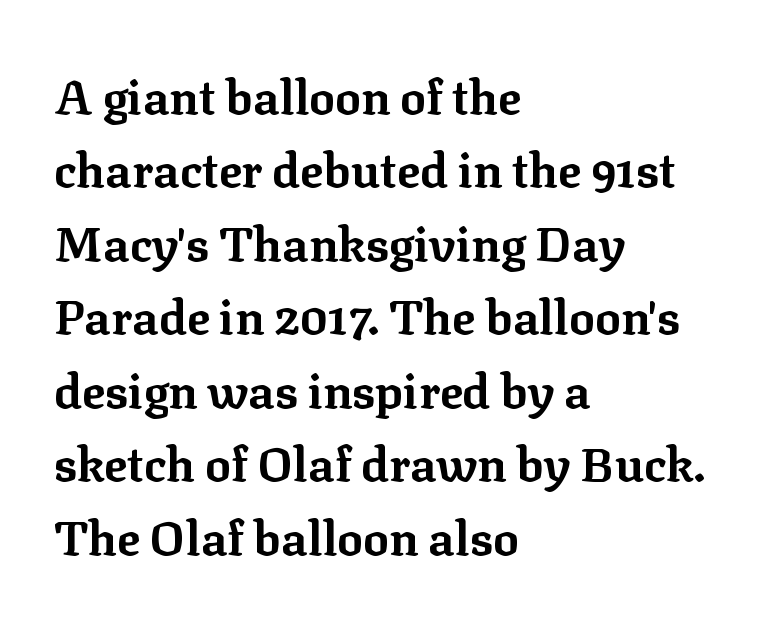
Q: Is the text bold? A: Yes.
Q: Is the text italic (slanted)? A: No, it is upright.
Q: Is the typeface a serif or a sans-serif typeface? A: Serif.
Q: Is the text underlined? A: No.
Q: How is the paragraph aligned? A: Left-aligned.
Q: Is the spacing between letters normal or unusually wide? A: Normal.
Q: Is the spacing between lines tight, normal or loose? A: Normal.
Q: Width (condensed, normal, or wide)? A: Normal.
Q: Stroke contrast? A: Low.
Q: x-height? A: Medium.
Q: Monospaced? A: No.
